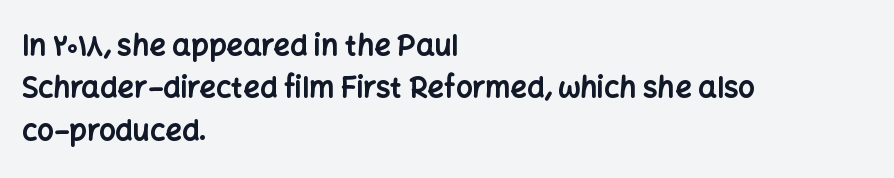
{"serif": "no", "italic": "no", "bold": "yes", "weight": "bold", "width": "normal", "stroke_contrast": "low", "x_height": "medium", "monospaced": "no", "underline": "no", "align": "left", "line_spacing": "normal", "line_spacing_ratio": 1.46, "letter_spacing": "normal", "letter_spacing_em": 0.0, "glyph_px": 29}
